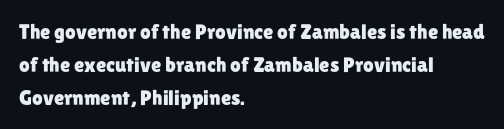
Whoever set this chose a conventional vertical rhythm. Quick note: not italic, upright. Only glyphs here, with clear space below each row. The horizontal fit of the characters is conventional and even. Notice how the passage keeps a crisp vertical edge on the left only.
